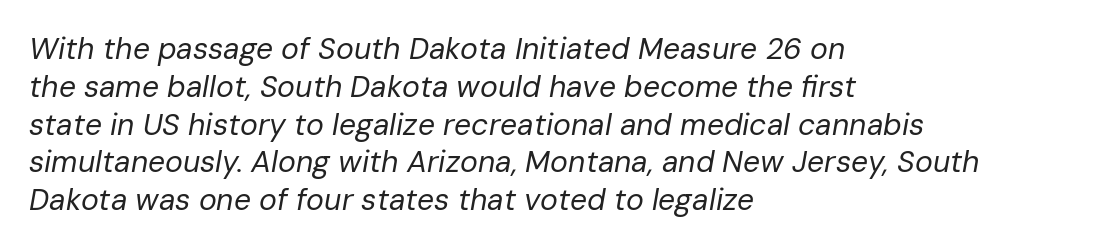
The image shows 30 px regular-weight type, italic (leaning right); set left-aligned, normal line spacing (1.26x), normal letter spacing, not underlined; low stroke contrast and a medium x-height.
